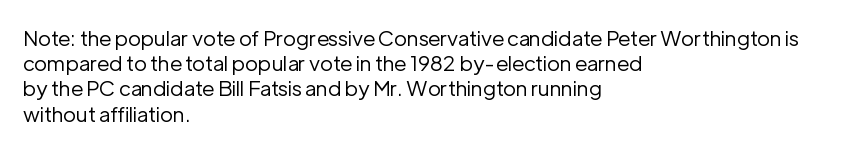
Q: Is the text bold? A: No.
Q: Is the text italic (slanted)? A: No, it is upright.
Q: Is the text underlined? A: No.
Q: How is the paragraph aligned? A: Left-aligned.
Q: Is the spacing between letters normal or unusually wide? A: Normal.
